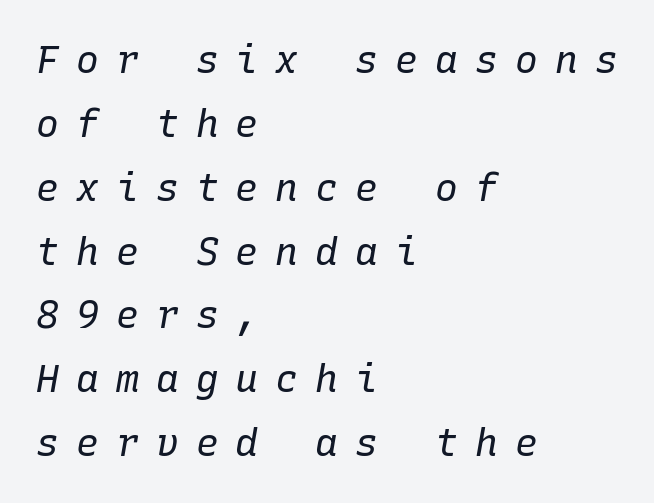
The image shows 38 px regular-weight type, italic (leaning right), monospaced; set left-aligned, normal line spacing (1.68x), unusually wide letter spacing (+0.45 em), not underlined; low stroke contrast and a medium x-height.
